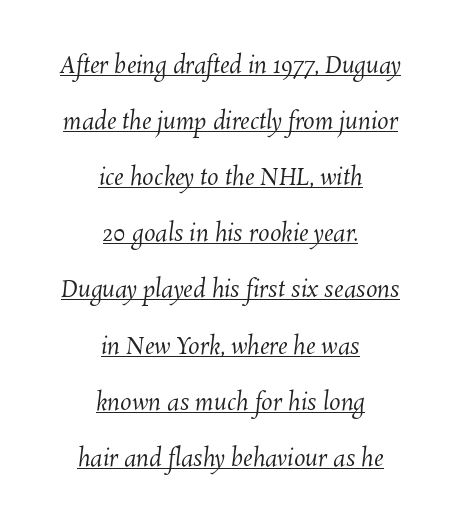
Q: Is the text bold? A: No.
Q: Is the text underlined? A: Yes.
Q: How is the paragraph aligned? A: Centered.
Q: Is the spacing between letters normal or unusually wide? A: Normal.
Q: Is the spacing between lines tight, normal or loose? A: Loose.
